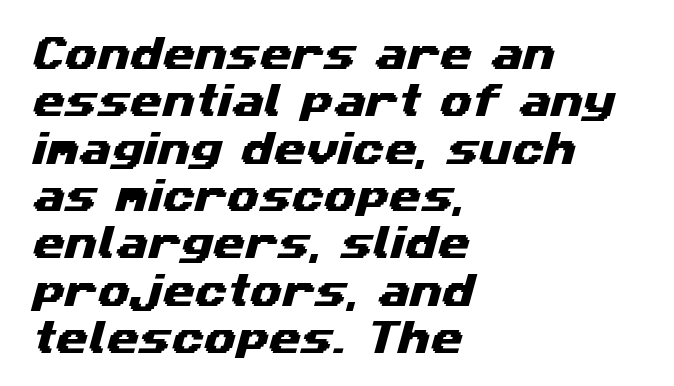
Q: Is the typeface a serif or a sans-serif typeface? A: Sans-serif.
Q: Is the text underlined? A: No.
Q: How is the paragraph aligned? A: Left-aligned.
Q: Is the spacing between letters normal or unusually wide? A: Normal.
Q: Is the spacing between lines tight, normal or loose? A: Normal.
Q: Width (condensed, normal, or wide)? A: Wide.
Q: Stroke contrast? A: Medium.
Q: x-height? A: Medium.
Q: Monospaced? A: No.
